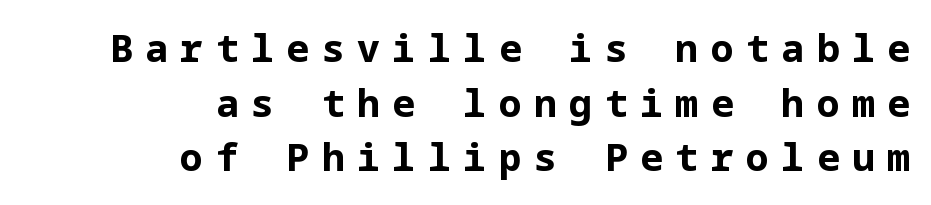
How are the letters spaced? Widely, with obvious added tracking. These lines carry a lot of weight — the face is fully bold. Vertically, the passage feels balanced, rows spaced as you'd expect. Horizontally, the lines are justified to the trailing edge only. Check where the strokes stop: nothing finishes them off — pure sans.
